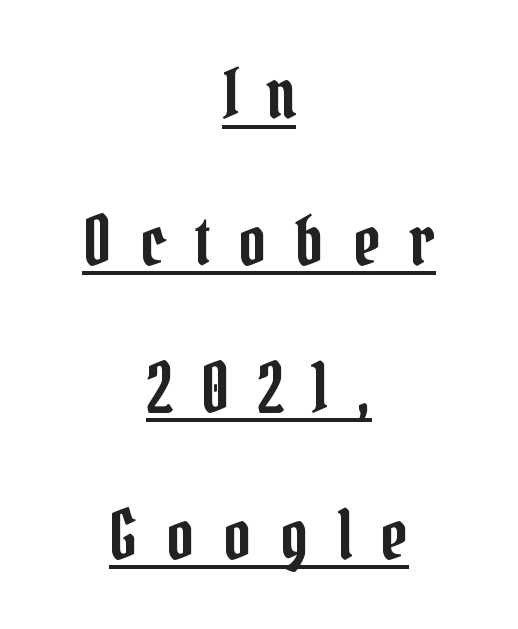
Q: Is the text italic (slanted)? A: No, it is upright.
Q: Is the typeface a serif or a sans-serif typeface? A: Serif.
Q: Is the text underlined? A: Yes.
Q: How is the paragraph aligned? A: Centered.
Q: Is the spacing between letters normal or unusually wide? A: Unusually wide.
Q: Is the spacing between lines tight, normal or loose? A: Loose.
Q: Width (condensed, normal, or wide)? A: Condensed.
Q: Stroke contrast? A: Low.
Q: x-height? A: Medium.
Q: Monospaced? A: No.
